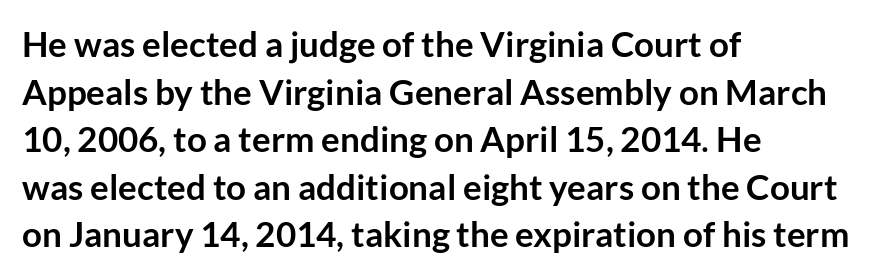
Q: Is the text bold? A: Yes.
Q: Is the text italic (slanted)? A: No, it is upright.
Q: Is the typeface a serif or a sans-serif typeface? A: Sans-serif.
Q: Is the text underlined? A: No.
Q: How is the paragraph aligned? A: Left-aligned.
Q: Is the spacing between letters normal or unusually wide? A: Normal.
Q: Is the spacing between lines tight, normal or loose? A: Normal.
Q: Width (condensed, normal, or wide)? A: Normal.
Q: Stroke contrast? A: Low.
Q: x-height? A: Medium.
Q: Monospaced? A: No.
